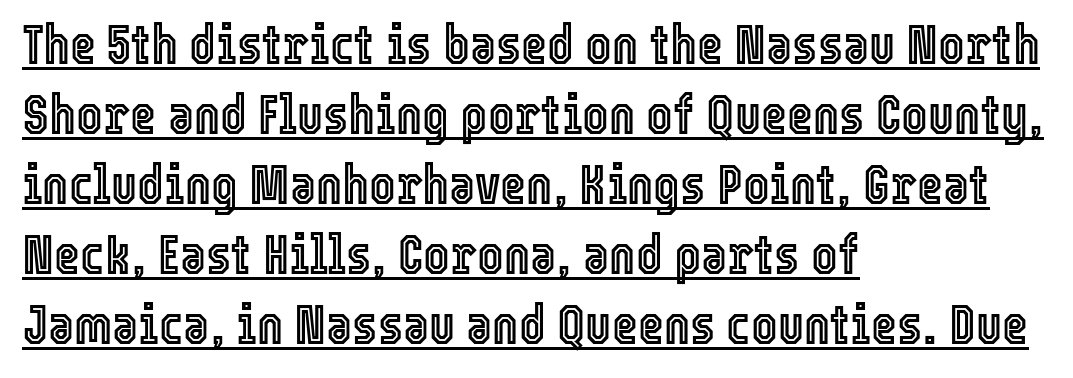
{"italic": "no", "width": "condensed", "x_height": "medium", "monospaced": "no", "underline": "yes", "align": "left", "line_spacing": "normal", "line_spacing_ratio": 1.25, "letter_spacing": "normal", "letter_spacing_em": 0.0, "glyph_px": 56}
